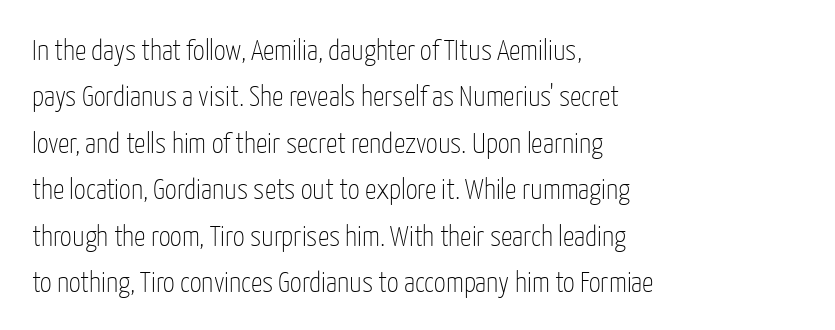
Q: Is the text bold? A: No.
Q: Is the text italic (slanted)? A: No, it is upright.
Q: Is the typeface a serif or a sans-serif typeface? A: Sans-serif.
Q: Is the text underlined? A: No.
Q: How is the paragraph aligned? A: Left-aligned.
Q: Is the spacing between letters normal or unusually wide? A: Normal.
Q: Is the spacing between lines tight, normal or loose? A: Normal.
Q: Width (condensed, normal, or wide)? A: Condensed.
Q: Stroke contrast? A: Low.
Q: x-height? A: Medium.
Q: Monospaced? A: No.
